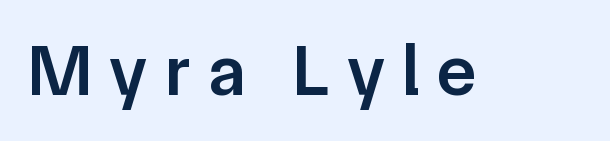
{"serif": "no", "italic": "no", "bold": "semi", "weight": "semibold", "width": "normal", "stroke_contrast": "low", "x_height": "medium", "monospaced": "no", "underline": "no", "letter_spacing": "wide", "letter_spacing_em": 0.25, "glyph_px": 72}
